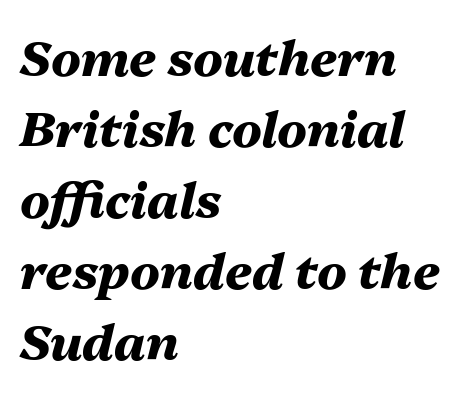
{"italic": "yes", "lean": "right", "slant_degrees": 13, "bold": "yes", "weight": "heavy", "width": "normal", "stroke_contrast": "medium", "x_height": "medium", "monospaced": "no", "underline": "no", "align": "left", "line_spacing": "normal", "line_spacing_ratio": 1.45, "letter_spacing": "normal", "letter_spacing_em": 0.0, "glyph_px": 49}
